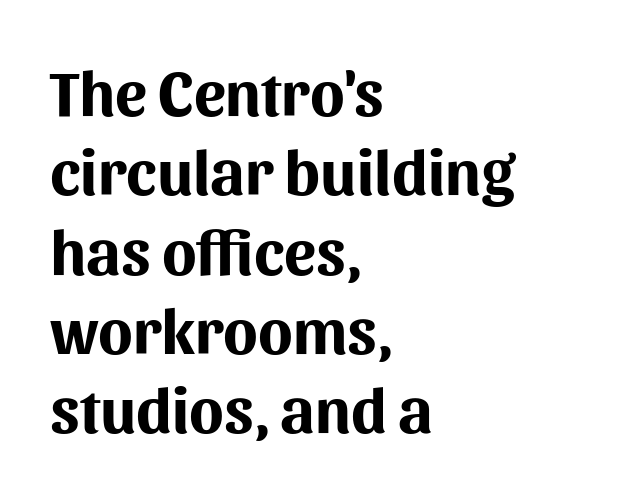
Q: Is the text bold? A: Yes.
Q: Is the text italic (slanted)? A: No, it is upright.
Q: Is the typeface a serif or a sans-serif typeface? A: Sans-serif.
Q: Is the text underlined? A: No.
Q: How is the paragraph aligned? A: Left-aligned.
Q: Is the spacing between letters normal or unusually wide? A: Normal.
Q: Width (condensed, normal, or wide)? A: Normal.
Q: Stroke contrast? A: Medium.
Q: x-height? A: Medium.
Q: Monospaced? A: No.
